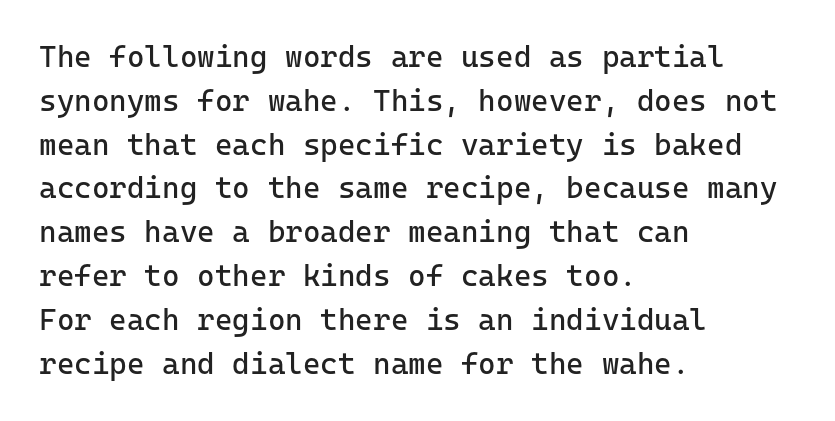
Q: Is the text bold? A: No.
Q: Is the text italic (slanted)? A: No, it is upright.
Q: Is the typeface a serif or a sans-serif typeface? A: Sans-serif.
Q: Is the text underlined? A: No.
Q: How is the paragraph aligned? A: Left-aligned.
Q: Is the spacing between letters normal or unusually wide? A: Normal.
Q: Is the spacing between lines tight, normal or loose? A: Normal.
Q: Width (condensed, normal, or wide)? A: Normal.
Q: Stroke contrast? A: Low.
Q: x-height? A: Medium.
Q: Monospaced? A: Yes.
